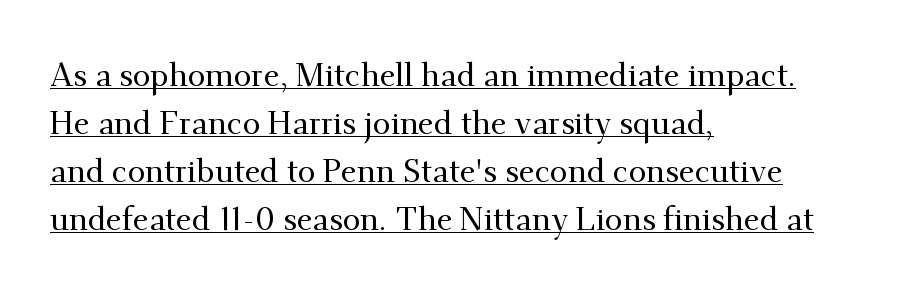
The image shows 32 px serif type, upright; set left-aligned, normal line spacing (1.5x), normal letter spacing, underlined; medium stroke contrast and a small x-height.
